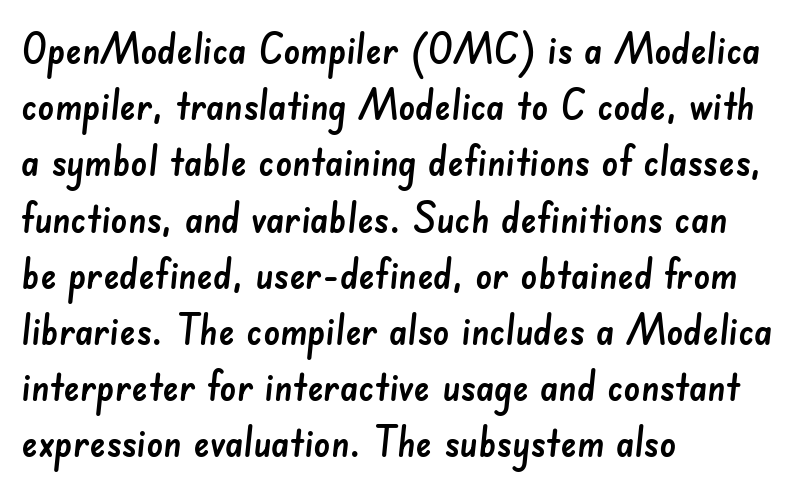
A typesetter would call this proportional, since set widths differ per character. Default kerning and tracking; the words read as compact shapes. Honestly, the row spacing looks completely unremarkable. Does the copy run flush right? No — it runs flush left.
